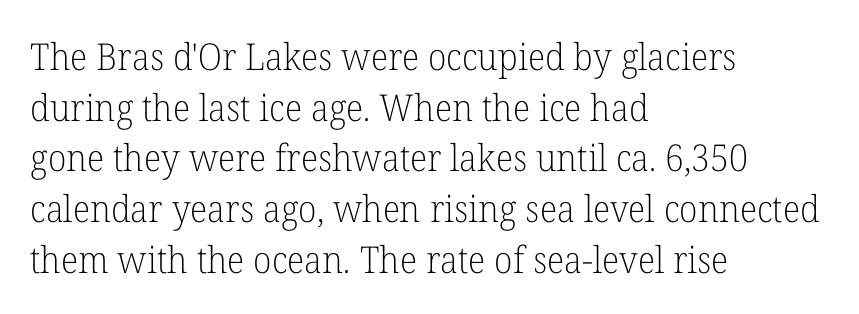
The image shows 37 px light serif type, upright; set left-aligned, normal line spacing (1.37x), normal letter spacing, not underlined; low stroke contrast and a medium x-height.
